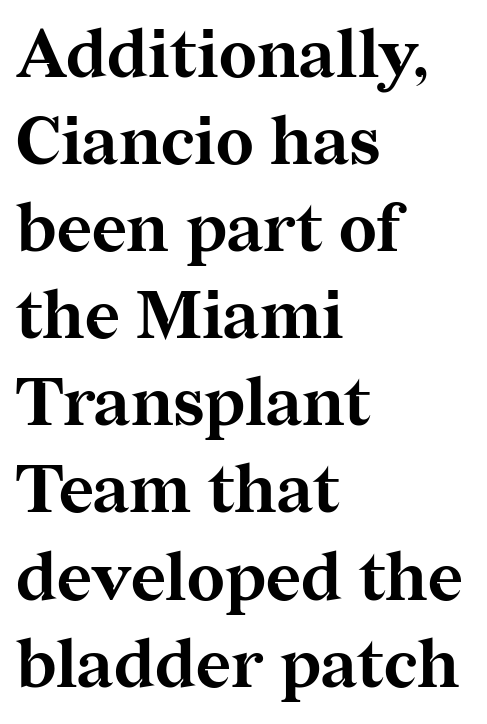
The image shows 67 px bold serif type, upright; set left-aligned, normal line spacing (1.3x), normal letter spacing, not underlined; medium stroke contrast and a medium x-height.
